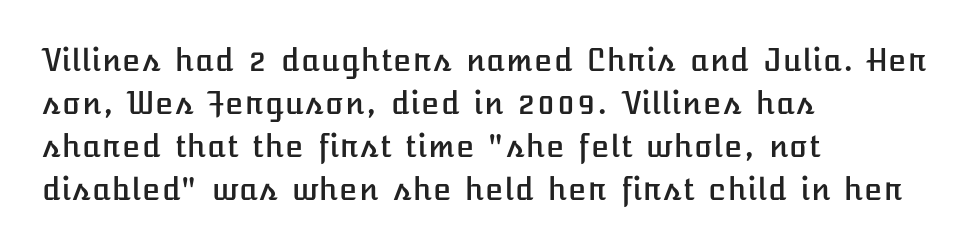
Q: Is the text italic (slanted)? A: No, it is upright.
Q: Is the text underlined? A: No.
Q: How is the paragraph aligned? A: Left-aligned.
Q: Is the spacing between letters normal or unusually wide? A: Normal.
Q: Is the spacing between lines tight, normal or loose? A: Normal.
Q: Width (condensed, normal, or wide)? A: Normal.
Q: Stroke contrast? A: Low.
Q: x-height? A: Medium.
